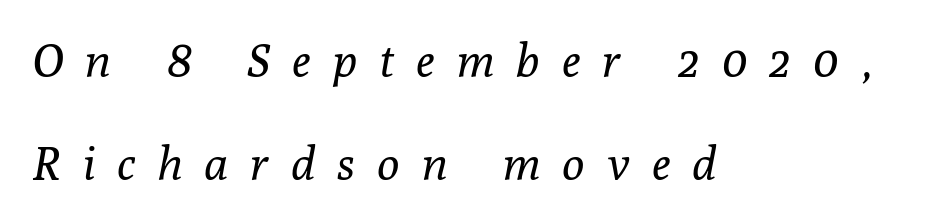
{"serif": "yes", "italic": "yes", "lean": "right", "slant_degrees": 10, "bold": "no", "weight": "regular", "width": "normal", "stroke_contrast": "low", "x_height": "medium", "monospaced": "no", "underline": "no", "align": "left", "line_spacing": "loose", "line_spacing_ratio": 2.25, "letter_spacing": "wide", "letter_spacing_em": 0.49, "glyph_px": 46}
